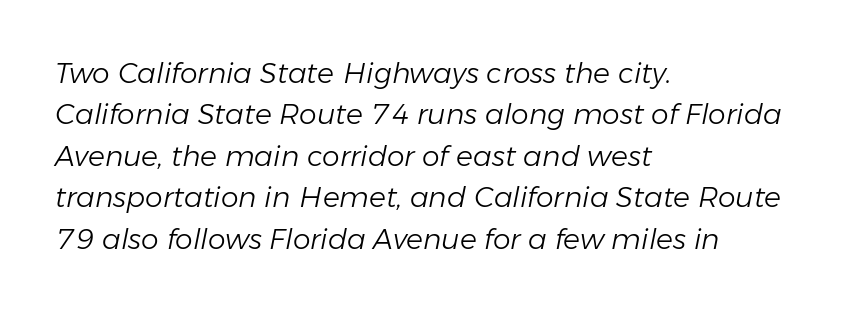
Q: Is the text bold? A: No.
Q: Is the text italic (slanted)? A: Yes, it leans right by about 11 degrees.
Q: Is the text underlined? A: No.
Q: How is the paragraph aligned? A: Left-aligned.
Q: Is the spacing between letters normal or unusually wide? A: Normal.
Q: Is the spacing between lines tight, normal or loose? A: Normal.
Q: Width (condensed, normal, or wide)? A: Normal.
Q: Stroke contrast? A: Low.
Q: x-height? A: Medium.
Q: Monospaced? A: No.
